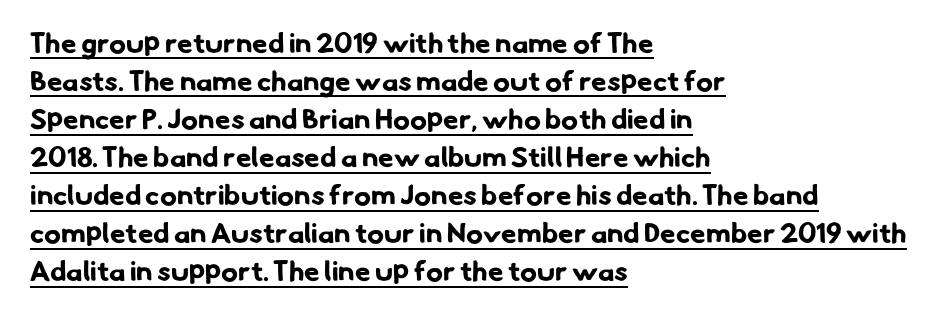
The image shows 28 px bold sans-serif type; set left-aligned, normal line spacing (1.36x), normal letter spacing, underlined; low stroke contrast and a small x-height.
